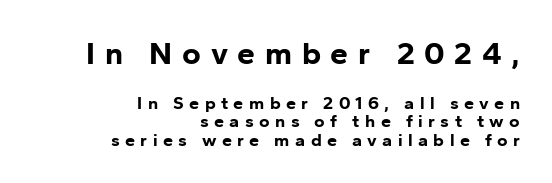
Q: Is the text bold? A: Yes.
Q: Is the text italic (slanted)? A: No, it is upright.
Q: Is the typeface a serif or a sans-serif typeface? A: Sans-serif.
Q: Is the text underlined? A: No.
Q: How is the paragraph aligned? A: Right-aligned.
Q: Is the spacing between letters normal or unusually wide? A: Unusually wide.
Q: Is the spacing between lines tight, normal or loose? A: Tight.
Q: Which block of text is set in a larger size, the first (top) or the second (bottom)? A: The first (top) one.
Q: Width (condensed, normal, or wide)? A: Normal.
Q: Stroke contrast? A: Low.
Q: x-height? A: Medium.
Q: Monospaced? A: No.
